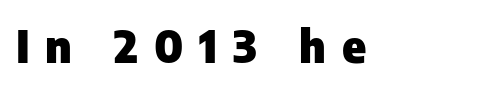
Look at the bottom of the vertical strokes: they stop flat, with no serifs. Is this a fixed-width face? No — the glyphs have proportional, varying widths. A bare baseline throughout the passage. These lines have a slow, spaced-out rhythm from letter to letter. The sample has been set heavy, in full bold. This is roman type, the default non-slanted kind.
